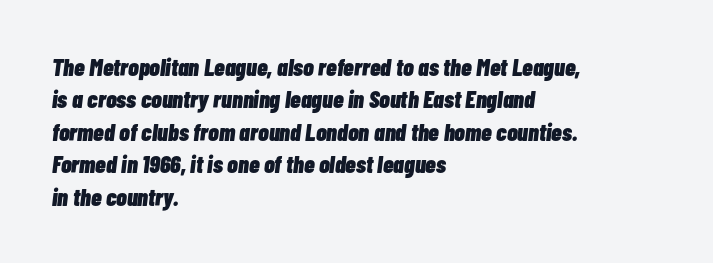
{"italic": "yes", "lean": "right", "slant_degrees": 7, "bold": "yes", "underline": "no", "align": "left", "line_spacing": "normal", "line_spacing_ratio": 1.35, "letter_spacing": "normal", "letter_spacing_em": 0.0, "glyph_px": 24}
